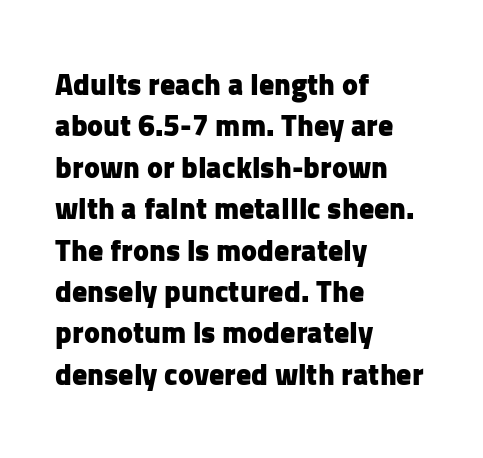
The image shows 30 px heavy sans-serif type, upright; set left-aligned, normal line spacing (1.38x), normal letter spacing, not underlined; low stroke contrast and a medium x-height.
